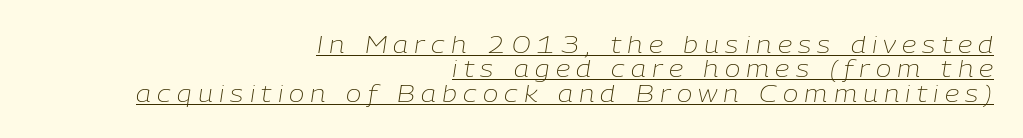
{"italic": "yes", "lean": "right", "slant_degrees": 9, "bold": "no", "underline": "yes", "align": "right", "line_spacing": "tight", "line_spacing_ratio": 1.06, "letter_spacing": "wide", "letter_spacing_em": 0.27, "glyph_px": 23}
